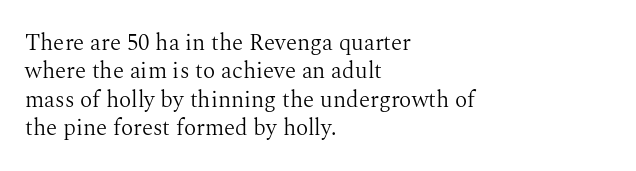
The image shows 23 px text type, upright; set left-aligned, line spacing 1.23x, normal letter spacing, not underlined.
